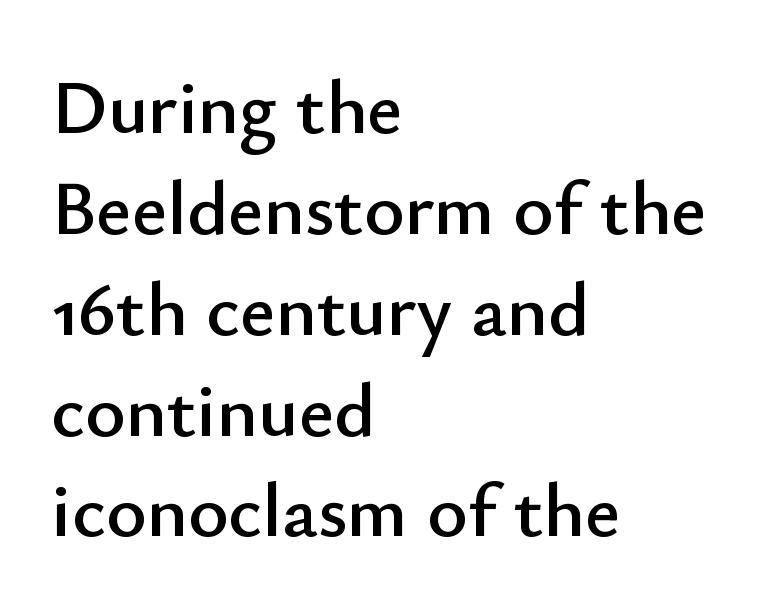
The image shows 77 px sans-serif type, upright; set left-aligned, normal line spacing (1.31x), normal letter spacing, not underlined; low stroke contrast and a small x-height.
